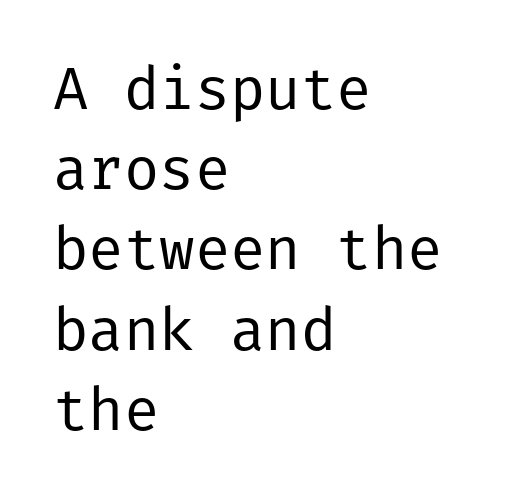
{"serif": "no", "italic": "no", "bold": "no", "weight": "regular", "width": "normal", "stroke_contrast": "low", "x_height": "medium", "underline": "no", "align": "left", "line_spacing": "normal", "line_spacing_ratio": 1.36, "letter_spacing": "normal", "letter_spacing_em": 0.0, "glyph_px": 59}
